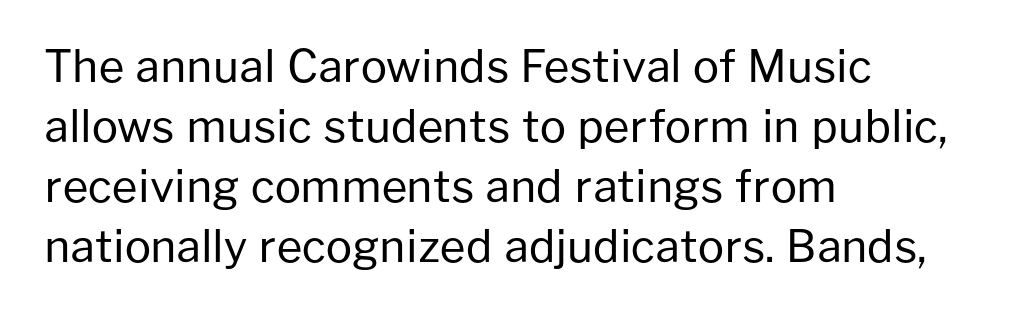
The typeface chosen for these lines omits serifs. The space beneath each line is pristine and unruled. The letterforms sit at book weight or below. Spacing verdict: proportional, widths tailored to each character. Nothing unusual about the tracking: characters are spaced as the font intends.
